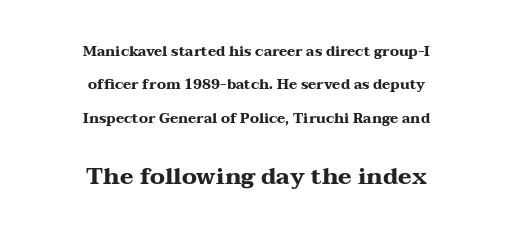
Italic? Not at all — the glyphs are vertical. Descender tails drop into unmarked territory. The second block has been scaled up relative to the first. The leading is generous, giving the passage an open texture. You could call the tracking neutral — neither tight nor loose.
